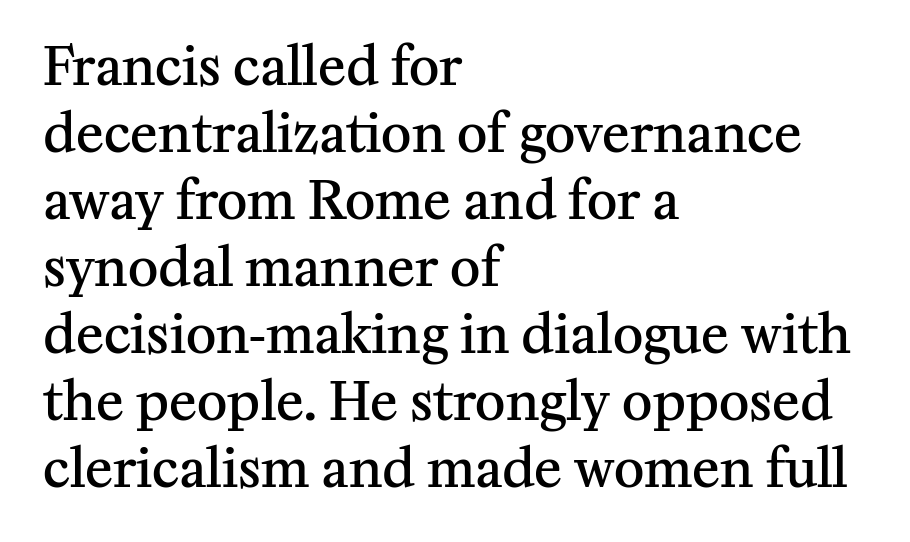
Look at the bottom of the vertical strokes: they flare into serifs here. The passage shown is typed in a proportional face where columns would drift. Weight check: semibold — heavier than regular, not quite bold. Observe the ordinary spacing: letters are neighbours, not strangers. The leading is moderate, giving the passage an even texture. Lines of text with bare space underneath.
